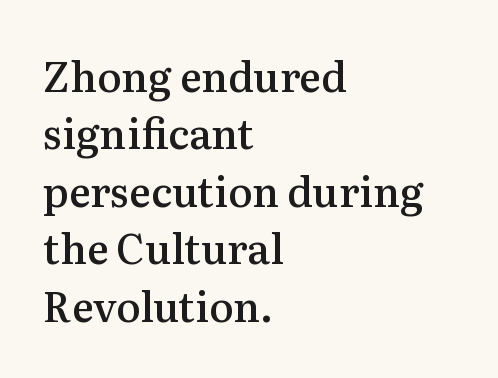
Q: Is the text bold? A: Semi-bold.
Q: Is the text italic (slanted)? A: No, it is upright.
Q: Is the typeface a serif or a sans-serif typeface? A: Serif.
Q: Is the text underlined? A: No.
Q: How is the paragraph aligned? A: Left-aligned.
Q: Is the spacing between letters normal or unusually wide? A: Normal.
Q: Is the spacing between lines tight, normal or loose? A: Normal.
Q: Width (condensed, normal, or wide)? A: Normal.
Q: Stroke contrast? A: Medium.
Q: x-height? A: Medium.
Q: Monospaced? A: No.
